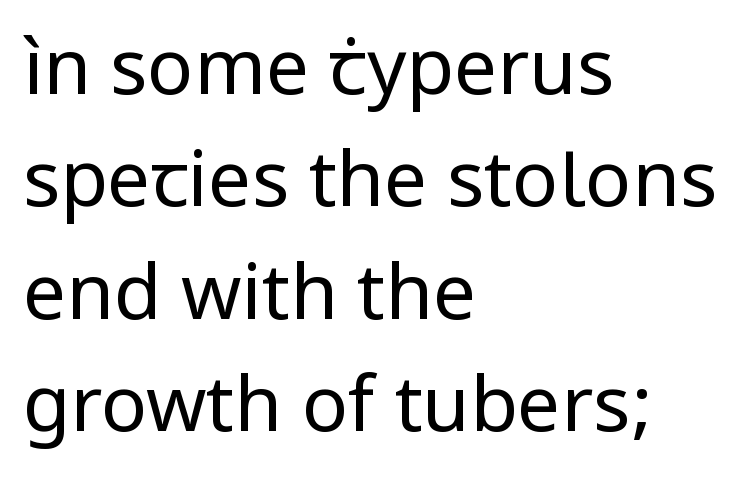
The image shows 77 px regular-weight sans-serif type, upright; set left-aligned, normal line spacing (1.46x), normal letter spacing, not underlined; low stroke contrast and a medium x-height.
